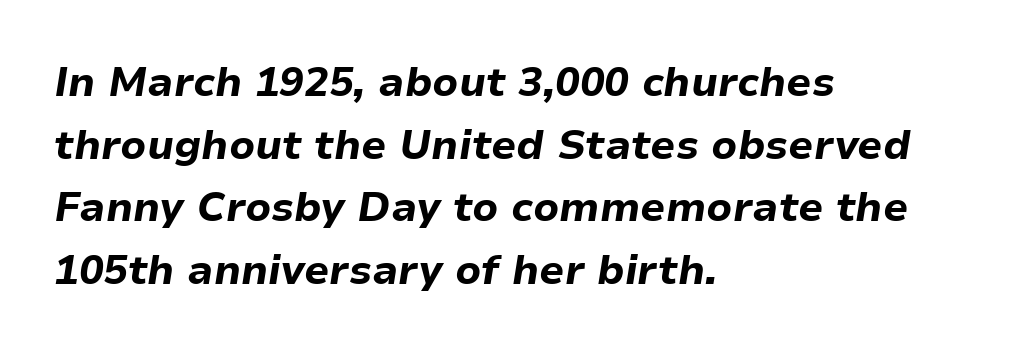
{"italic": "yes", "lean": "right", "slant_degrees": 9, "bold": "yes", "weight": "bold", "width": "normal", "stroke_contrast": "low", "x_height": "medium", "monospaced": "no", "underline": "no", "align": "left", "line_spacing": "normal", "line_spacing_ratio": 1.53, "letter_spacing": "normal", "letter_spacing_em": 0.0, "glyph_px": 41}
